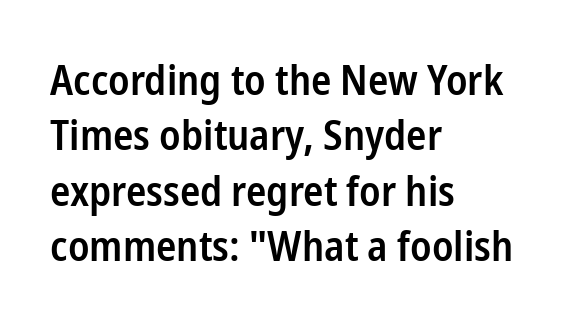
Q: Is the text bold? A: Semi-bold.
Q: Is the text italic (slanted)? A: No, it is upright.
Q: Is the typeface a serif or a sans-serif typeface? A: Sans-serif.
Q: Is the text underlined? A: No.
Q: How is the paragraph aligned? A: Left-aligned.
Q: Is the spacing between letters normal or unusually wide? A: Normal.
Q: Is the spacing between lines tight, normal or loose? A: Normal.
Q: Width (condensed, normal, or wide)? A: Condensed.
Q: Stroke contrast? A: Low.
Q: x-height? A: Medium.
Q: Monospaced? A: No.
